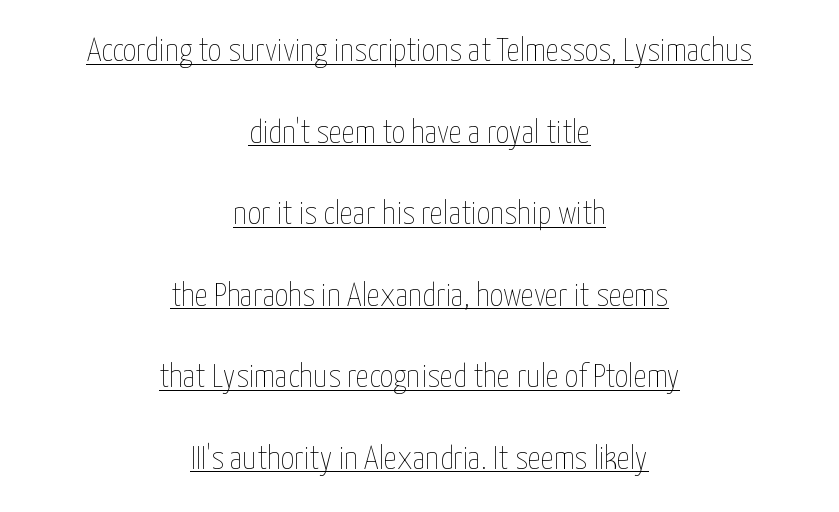
{"italic": "no", "bold": "no", "weight": "thin", "width": "condensed", "stroke_contrast": "low", "x_height": "medium", "monospaced": "no", "underline": "yes", "align": "center", "line_spacing": "loose", "line_spacing_ratio": 2.47, "letter_spacing": "normal", "letter_spacing_em": 0.0, "glyph_px": 33}
